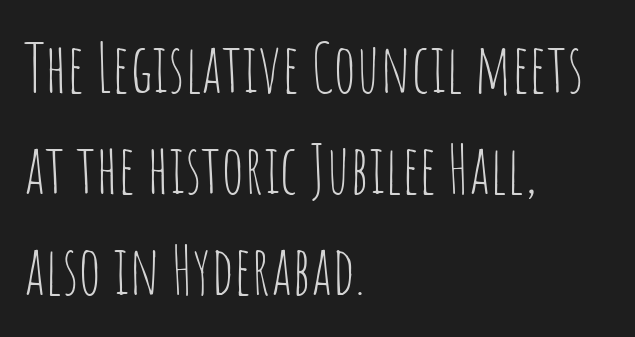
{"serif": "no", "italic": "no", "bold": "no", "weight": "thin", "width": "condensed", "stroke_contrast": "low", "x_height": "large", "monospaced": "no", "underline": "no", "align": "left", "line_spacing": "normal", "line_spacing_ratio": 1.51, "letter_spacing": "normal", "letter_spacing_em": 0.0, "glyph_px": 67}
